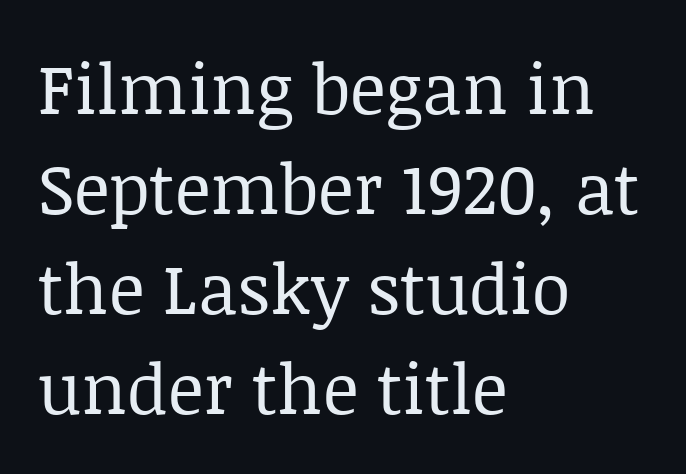
The image shows 70 px regular-weight serif type, upright; set left-aligned, normal line spacing (1.43x), normal letter spacing, not underlined; low stroke contrast and a large x-height.
